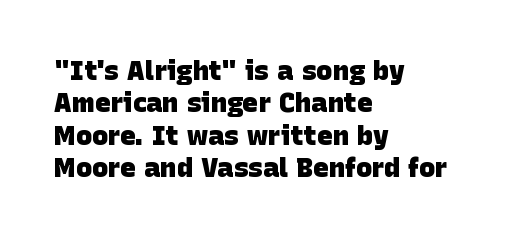
Q: Is the text bold? A: Yes.
Q: Is the text underlined? A: No.
Q: How is the paragraph aligned? A: Left-aligned.
Q: Is the spacing between letters normal or unusually wide? A: Normal.
